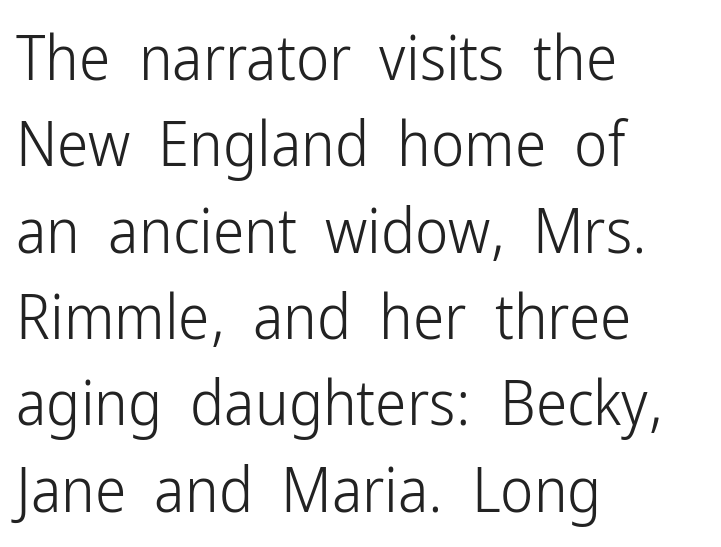
Q: Is the text bold? A: No.
Q: Is the text italic (slanted)? A: No, it is upright.
Q: Is the typeface a serif or a sans-serif typeface? A: Sans-serif.
Q: Is the text underlined? A: No.
Q: How is the paragraph aligned? A: Left-aligned.
Q: Is the spacing between letters normal or unusually wide? A: Normal.
Q: Is the spacing between lines tight, normal or loose? A: Normal.
Q: Width (condensed, normal, or wide)? A: Condensed.
Q: Stroke contrast? A: Low.
Q: x-height? A: Medium.
Q: Monospaced? A: No.
